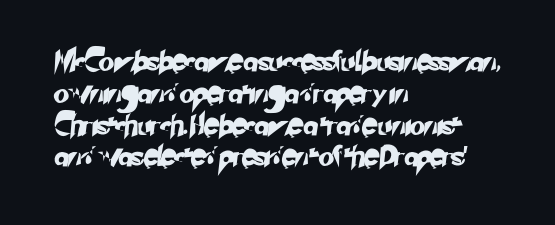
The image shows 20 px text type; set left-aligned, normal line spacing (1.59x), normal letter spacing, not underlined.
